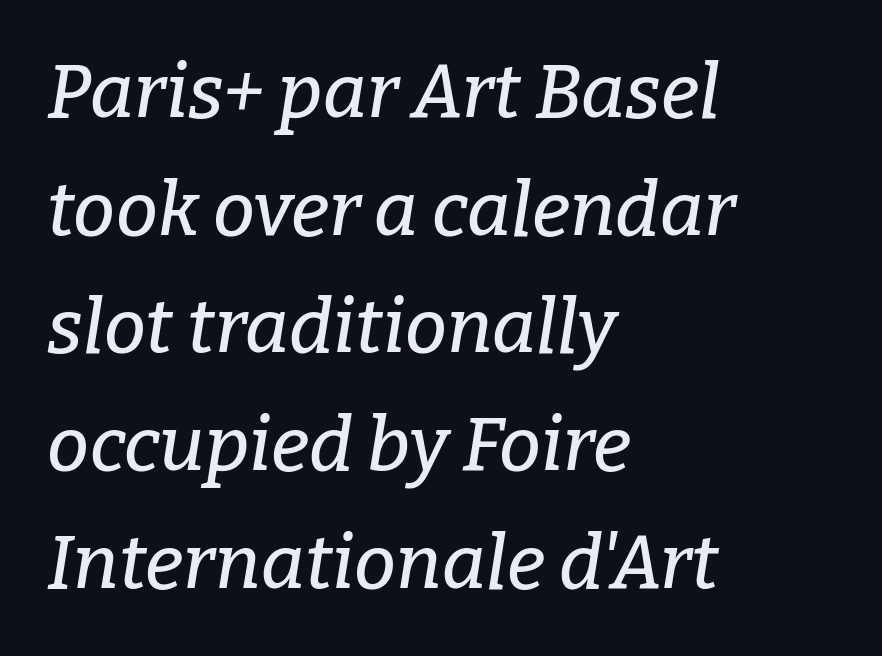
Q: Is the text italic (slanted)? A: Yes, it leans right by about 9 degrees.
Q: Is the typeface a serif or a sans-serif typeface? A: Serif.
Q: Is the text underlined? A: No.
Q: How is the paragraph aligned? A: Left-aligned.
Q: Is the spacing between letters normal or unusually wide? A: Normal.
Q: Is the spacing between lines tight, normal or loose? A: Normal.
Q: Width (condensed, normal, or wide)? A: Normal.
Q: Stroke contrast? A: Low.
Q: x-height? A: Medium.
Q: Monospaced? A: No.
